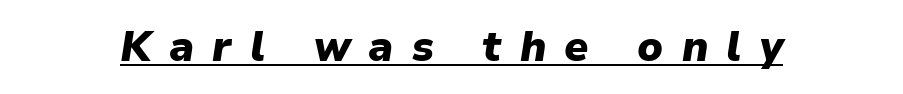
The gaps between neighbouring characters are conspicuously large. The strokes are fattened all the way to bold. It's the slanting kind of type. Is this a fixed-width face? No — the glyphs have proportional, varying widths.
